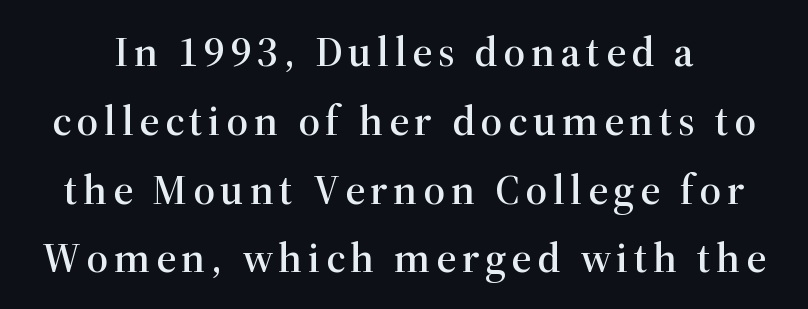
{"serif": "yes", "italic": "no", "width": "normal", "stroke_contrast": "high", "x_height": "medium", "monospaced": "no", "underline": "no", "line_spacing": "normal", "line_spacing_ratio": 1.6, "glyph_px": 43}
